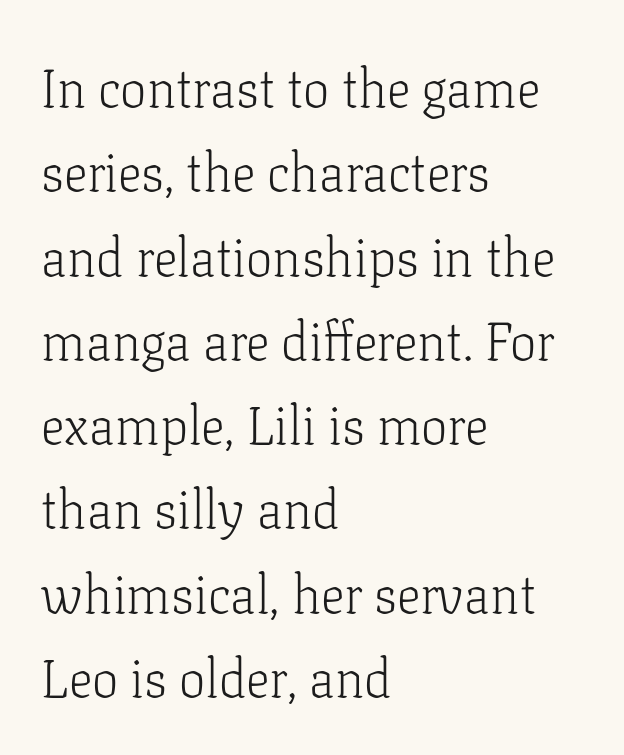
{"serif": "yes", "italic": "no", "bold": "no", "weight": "light", "width": "normal", "stroke_contrast": "low", "x_height": "medium", "monospaced": "no", "underline": "no", "align": "left", "line_spacing": "normal", "line_spacing_ratio": 1.59, "letter_spacing": "normal", "letter_spacing_em": 0.0, "glyph_px": 53}
